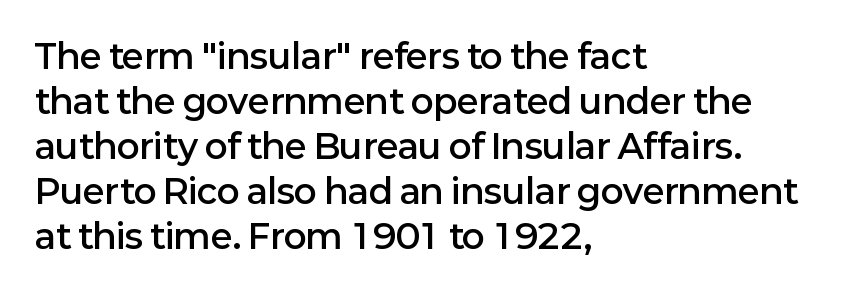
Q: Is the text bold? A: Semi-bold.
Q: Is the text italic (slanted)? A: No, it is upright.
Q: Is the typeface a serif or a sans-serif typeface? A: Sans-serif.
Q: Is the text underlined? A: No.
Q: How is the paragraph aligned? A: Left-aligned.
Q: Is the spacing between letters normal or unusually wide? A: Normal.
Q: Is the spacing between lines tight, normal or loose? A: Normal.
Q: Width (condensed, normal, or wide)? A: Normal.
Q: Stroke contrast? A: Low.
Q: x-height? A: Medium.
Q: Monospaced? A: No.
